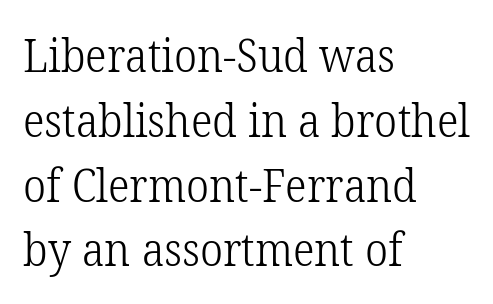
Q: Is the text bold? A: No.
Q: Is the text italic (slanted)? A: No, it is upright.
Q: Is the typeface a serif or a sans-serif typeface? A: Serif.
Q: Is the text underlined? A: No.
Q: How is the paragraph aligned? A: Left-aligned.
Q: Is the spacing between letters normal or unusually wide? A: Normal.
Q: Is the spacing between lines tight, normal or loose? A: Normal.
Q: Width (condensed, normal, or wide)? A: Normal.
Q: Stroke contrast? A: Low.
Q: x-height? A: Medium.
Q: Monospaced? A: No.
